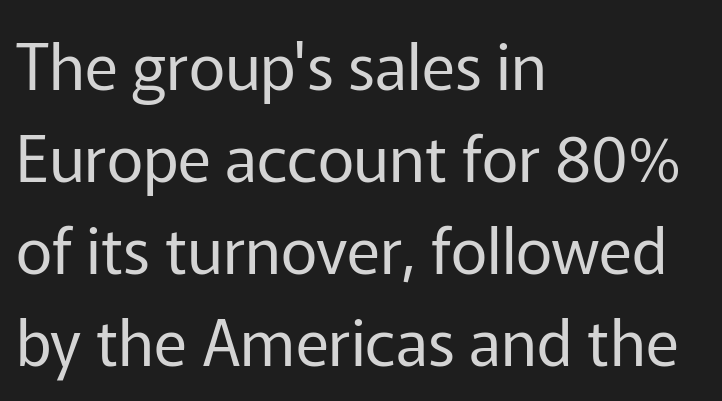
Decoration check: the copy has no underline. The text block is weighted toward the left margin, trailing off unevenly rightward. Each letter's strokes conclude bluntly, with no projecting serifs. Vertical stems look standard width or narrower in stroke.
